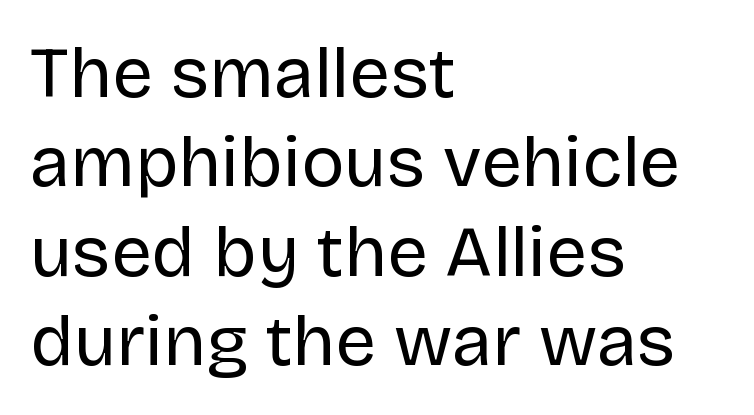
Stroke mass is kept to a normal reading level or below. Tracking here is standard; glyphs follow each other at the usual distance. This is roman type, the default non-slanted kind. Alignment: flush left. A sans-serif font was chosen for this passage. Bare-footed words on every line.
